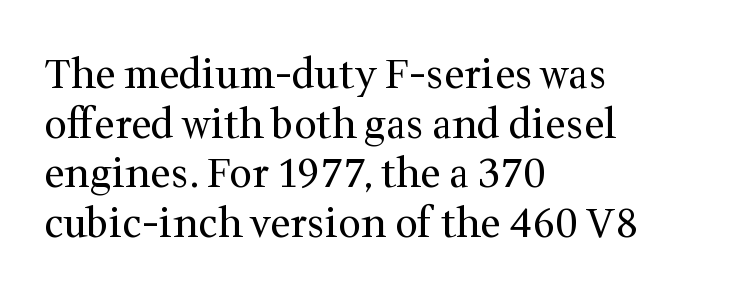
The image shows 40 px regular-weight serif type, upright; set left-aligned, line spacing 1.24x, normal letter spacing, not underlined; medium stroke contrast and a medium x-height.
